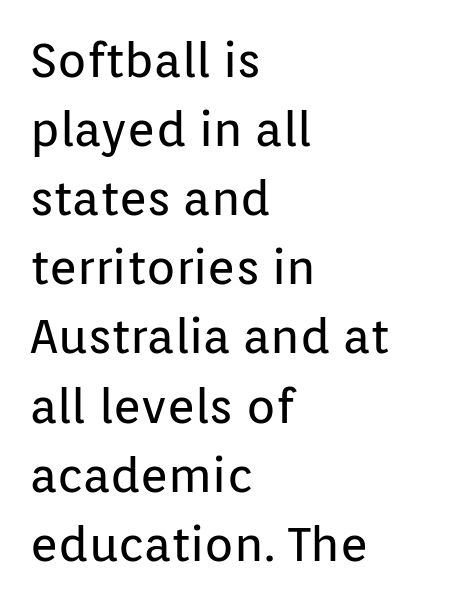
The image shows 48 px regular-weight sans-serif type, upright; set left-aligned, normal line spacing (1.44x), normal letter spacing, not underlined; low stroke contrast and a medium x-height.
